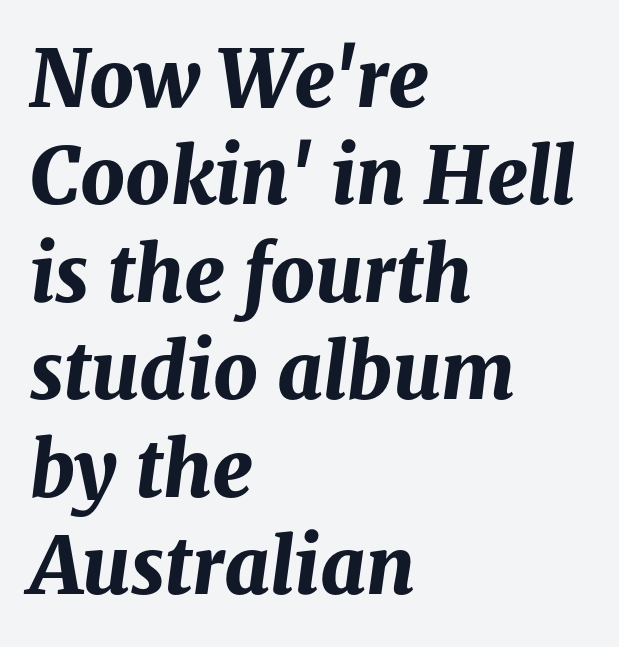
Glyph-to-glyph distance matches everyday printed text. Characters are canted at an angle relative to the baseline's perpendicular. Normally led — the rows are evenly, conventionally spaced. A student would call this left alignment; a typographer would say flush left, rag right. The area under the type is left untouched.
